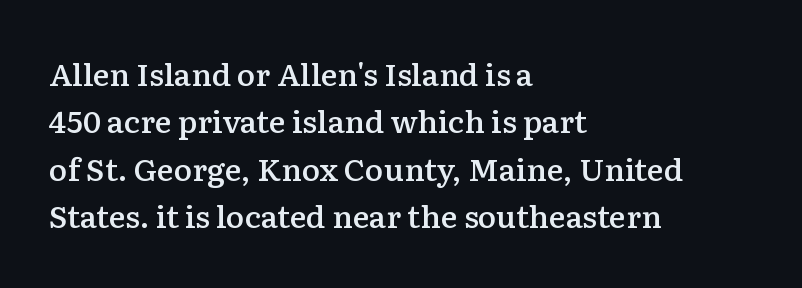
Q: Is the text bold? A: Semi-bold.
Q: Is the text italic (slanted)? A: No, it is upright.
Q: Is the typeface a serif or a sans-serif typeface? A: Serif.
Q: Is the text underlined? A: No.
Q: How is the paragraph aligned? A: Left-aligned.
Q: Is the spacing between letters normal or unusually wide? A: Normal.
Q: Is the spacing between lines tight, normal or loose? A: Normal.
Q: Width (condensed, normal, or wide)? A: Normal.
Q: Stroke contrast? A: Low.
Q: x-height? A: Medium.
Q: Monospaced? A: No.
